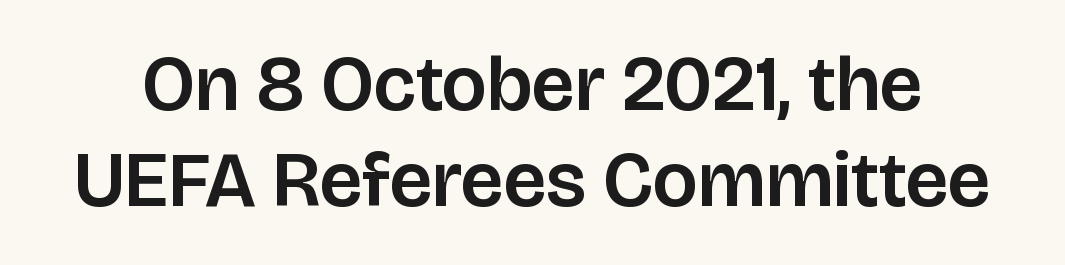
Q: Is the text italic (slanted)? A: No, it is upright.
Q: Is the typeface a serif or a sans-serif typeface? A: Sans-serif.
Q: Is the text underlined? A: No.
Q: Is the spacing between letters normal or unusually wide? A: Normal.
Q: Width (condensed, normal, or wide)? A: Normal.
Q: Stroke contrast? A: Low.
Q: x-height? A: Large.
Q: Monospaced? A: No.
